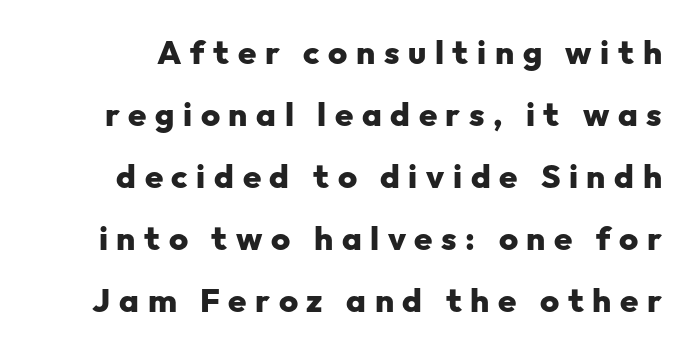
{"serif": "no", "italic": "no", "bold": "yes", "weight": "heavy", "width": "normal", "stroke_contrast": "low", "x_height": "medium", "monospaced": "no", "underline": "no", "line_spacing_ratio": 1.88, "letter_spacing": "wide", "letter_spacing_em": 0.26, "glyph_px": 33}
